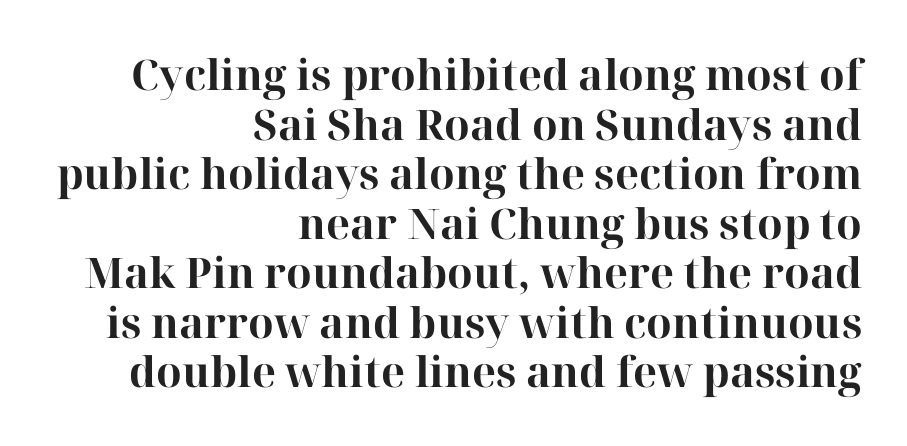
Q: Is the text bold? A: Yes.
Q: Is the text italic (slanted)? A: No, it is upright.
Q: Is the typeface a serif or a sans-serif typeface? A: Serif.
Q: Is the text underlined? A: No.
Q: How is the paragraph aligned? A: Right-aligned.
Q: Is the spacing between letters normal or unusually wide? A: Normal.
Q: Width (condensed, normal, or wide)? A: Normal.
Q: Stroke contrast? A: High.
Q: x-height? A: Medium.
Q: Monospaced? A: No.
